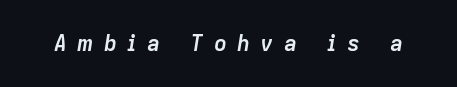
Q: Is the text bold? A: Yes.
Q: Is the text italic (slanted)? A: Yes, it leans right by about 9 degrees.
Q: Is the text underlined? A: No.
Q: Is the spacing between letters normal or unusually wide? A: Unusually wide.
